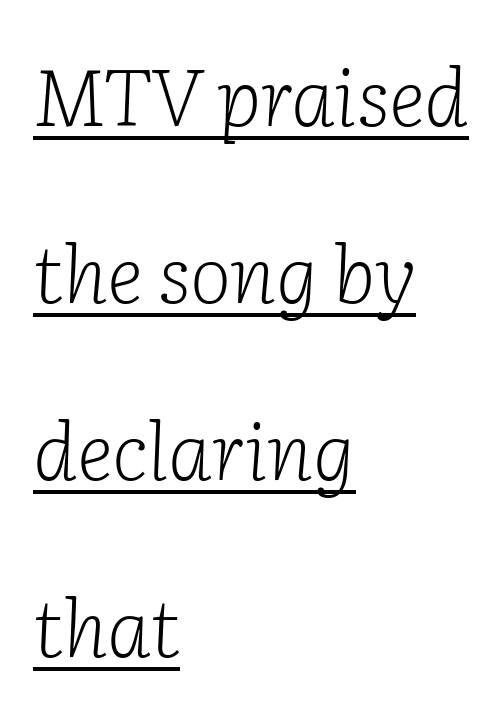
The image shows 79 px light serif type, italic (leaning right); set left-aligned, loose line spacing (2.24x), normal letter spacing, underlined; low stroke contrast and a medium x-height.
